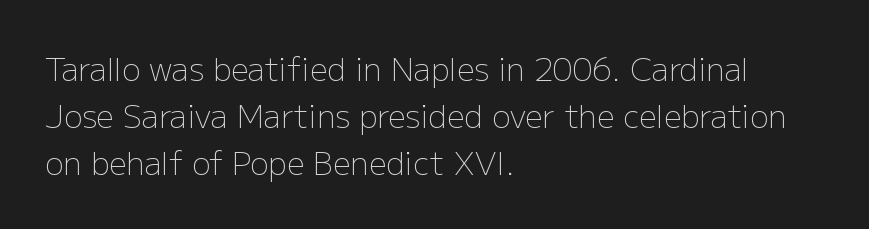
Q: Is the text bold? A: No.
Q: Is the text italic (slanted)? A: No, it is upright.
Q: Is the typeface a serif or a sans-serif typeface? A: Sans-serif.
Q: Is the text underlined? A: No.
Q: How is the paragraph aligned? A: Left-aligned.
Q: Is the spacing between letters normal or unusually wide? A: Normal.
Q: Is the spacing between lines tight, normal or loose? A: Normal.
Q: Width (condensed, normal, or wide)? A: Normal.
Q: Stroke contrast? A: Low.
Q: x-height? A: Medium.
Q: Monospaced? A: No.
